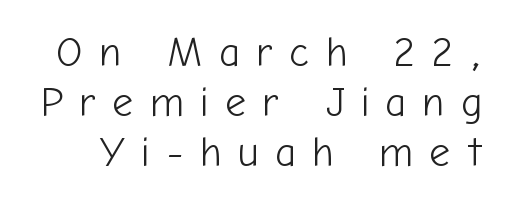
Q: Is the text bold? A: No.
Q: Is the text italic (slanted)? A: No, it is upright.
Q: Is the typeface a serif or a sans-serif typeface? A: Sans-serif.
Q: Is the text underlined? A: No.
Q: Is the spacing between letters normal or unusually wide? A: Unusually wide.
Q: Width (condensed, normal, or wide)? A: Normal.
Q: Stroke contrast? A: Low.
Q: x-height? A: Medium.
Q: Monospaced? A: No.
